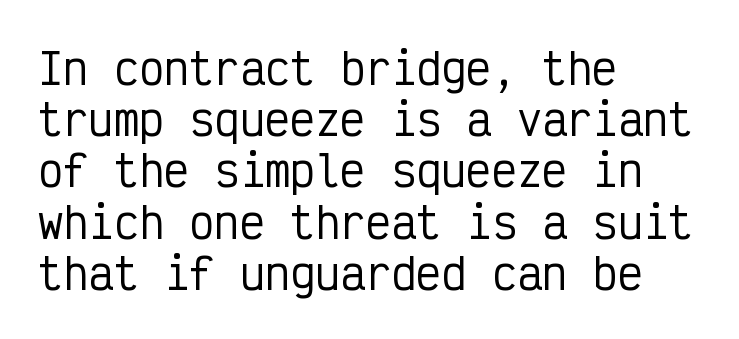
Q: Is the text italic (slanted)? A: No, it is upright.
Q: Is the typeface a serif or a sans-serif typeface? A: Sans-serif.
Q: Is the text underlined? A: No.
Q: How is the paragraph aligned? A: Left-aligned.
Q: Is the spacing between letters normal or unusually wide? A: Normal.
Q: Width (condensed, normal, or wide)? A: Condensed.
Q: Stroke contrast? A: Low.
Q: x-height? A: Medium.
Q: Monospaced? A: Yes.
